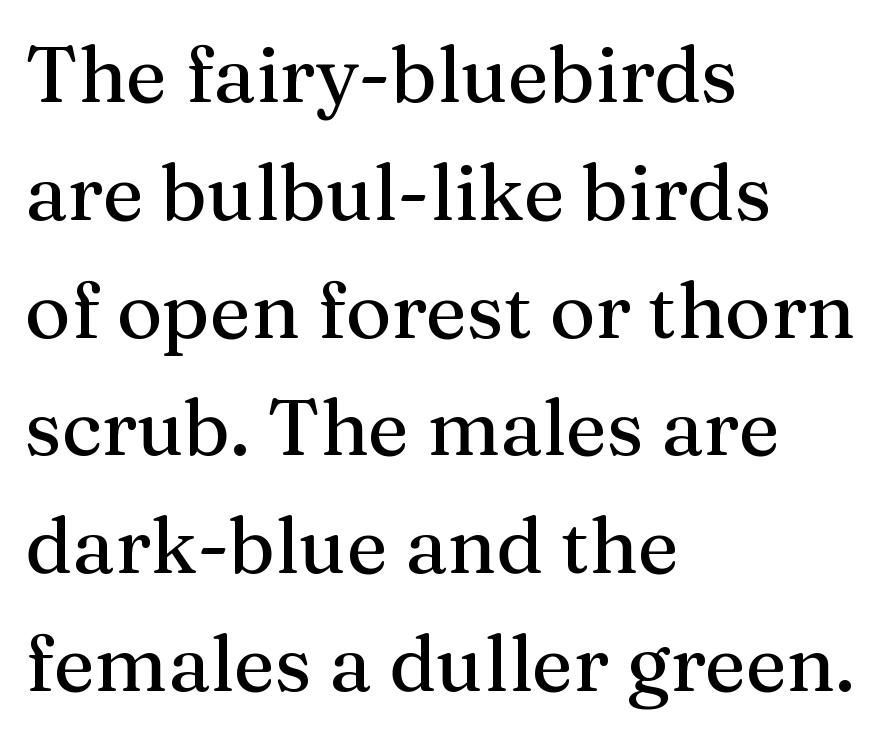
The image shows 78 px serif type, upright; set left-aligned, normal line spacing (1.51x), normal letter spacing, not underlined; medium stroke contrast and a medium x-height.
